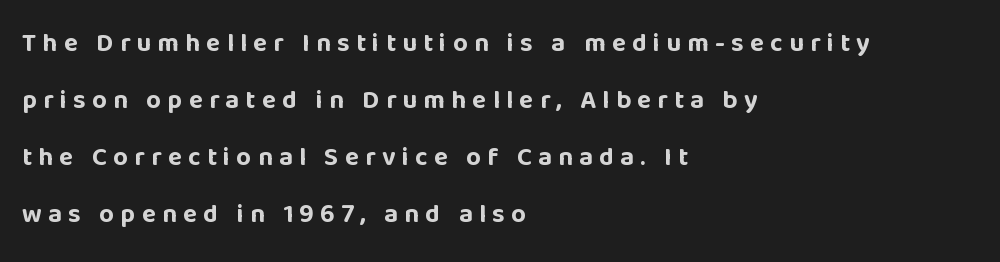
Q: Is the text bold? A: Yes.
Q: Is the text italic (slanted)? A: No, it is upright.
Q: Is the text underlined? A: No.
Q: How is the paragraph aligned? A: Left-aligned.
Q: Is the spacing between letters normal or unusually wide? A: Unusually wide.
Q: Is the spacing between lines tight, normal or loose? A: Loose.
